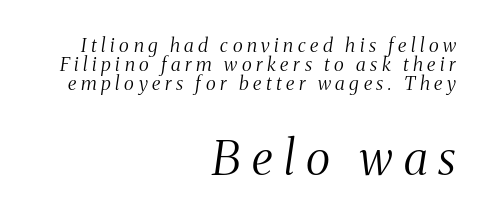
Q: Is the text bold? A: No.
Q: Is the text italic (slanted)? A: Yes, it leans right by about 8 degrees.
Q: Is the typeface a serif or a sans-serif typeface? A: Serif.
Q: Is the text underlined? A: No.
Q: How is the paragraph aligned? A: Right-aligned.
Q: Is the spacing between letters normal or unusually wide? A: Unusually wide.
Q: Is the spacing between lines tight, normal or loose? A: Tight.
Q: Which block of text is set in a larger size, the first (top) or the second (bottom)? A: The second (bottom) one.
Q: Width (condensed, normal, or wide)? A: Condensed.
Q: Stroke contrast? A: Medium.
Q: x-height? A: Medium.
Q: Monospaced? A: No.
